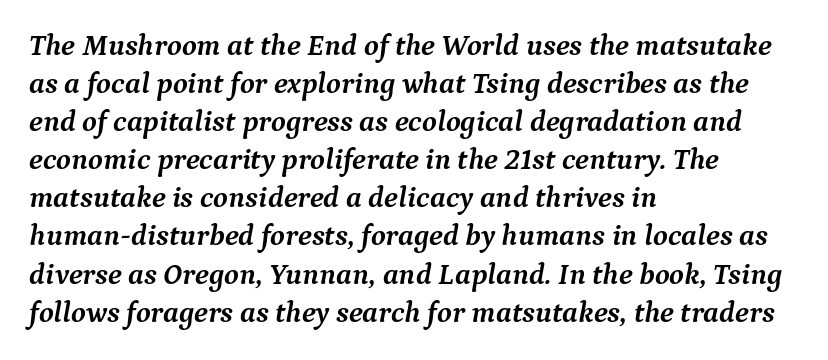
The image shows 30 px semibold serif type, italic (leaning right); set left-aligned, normal line spacing (1.27x), normal letter spacing, not underlined; medium stroke contrast and a medium x-height.
